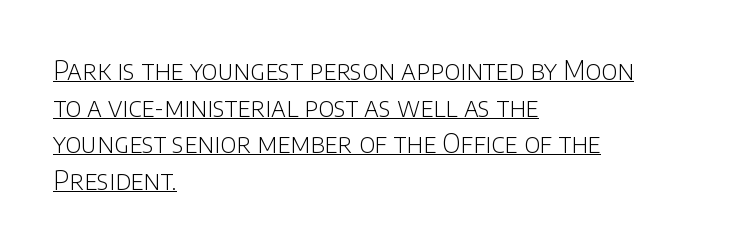
Q: Is the text bold? A: No.
Q: Is the text italic (slanted)? A: No, it is upright.
Q: Is the text underlined? A: Yes.
Q: How is the paragraph aligned? A: Left-aligned.
Q: Is the spacing between letters normal or unusually wide? A: Normal.
Q: Is the spacing between lines tight, normal or loose? A: Normal.
